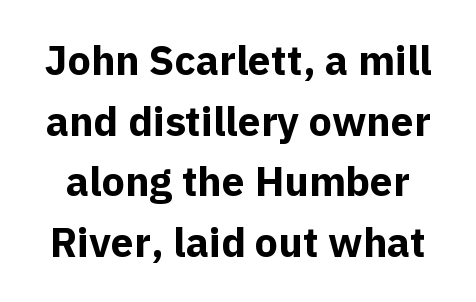
{"serif": "no", "italic": "no", "bold": "yes", "weight": "bold", "width": "normal", "x_height": "medium", "monospaced": "no", "underline": "no", "line_spacing": "normal", "line_spacing_ratio": 1.48, "letter_spacing": "normal", "letter_spacing_em": 0.0, "glyph_px": 41}
